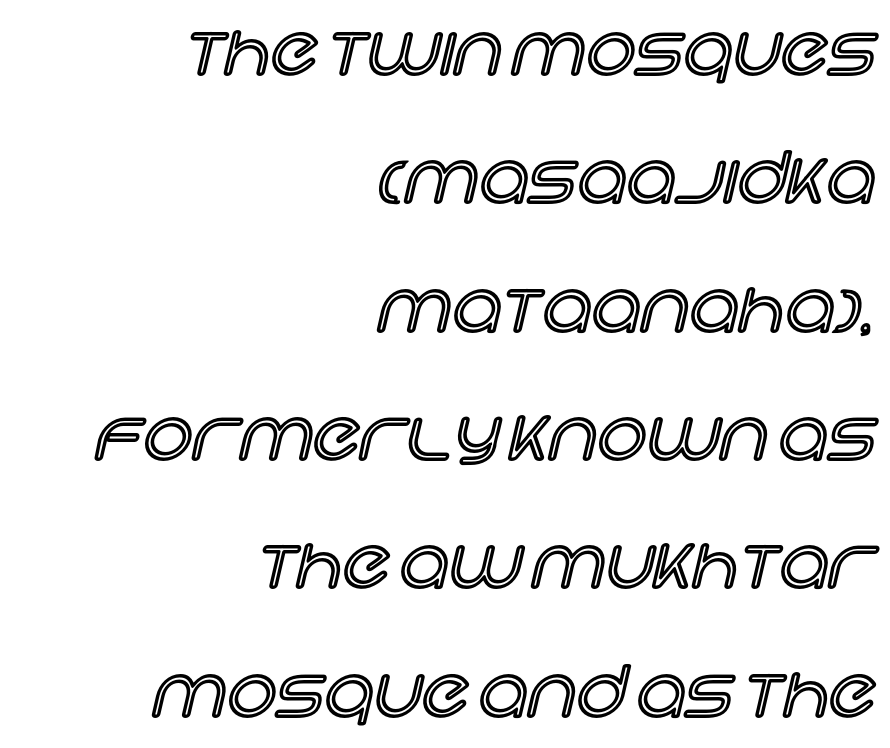
The image shows 69 px text type; set right-aligned, line spacing 1.86x, normal letter spacing, not underlined; a large x-height.
